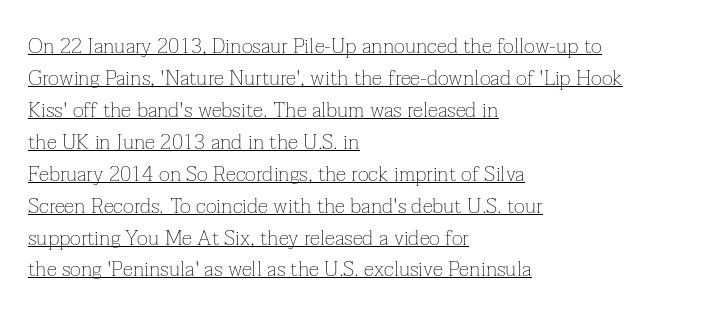
The image shows 21 px text type, upright; set left-aligned, normal line spacing (1.52x), normal letter spacing, underlined.
